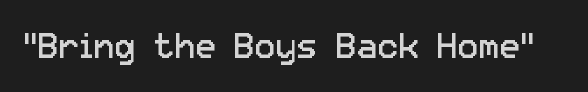
Q: Is the text bold? A: No.
Q: Is the text italic (slanted)? A: No, it is upright.
Q: Is the typeface a serif or a sans-serif typeface? A: Sans-serif.
Q: Is the text underlined? A: No.
Q: Is the spacing between letters normal or unusually wide? A: Normal.
Q: Width (condensed, normal, or wide)? A: Normal.
Q: Stroke contrast? A: Low.
Q: x-height? A: Medium.
Q: Monospaced? A: No.
